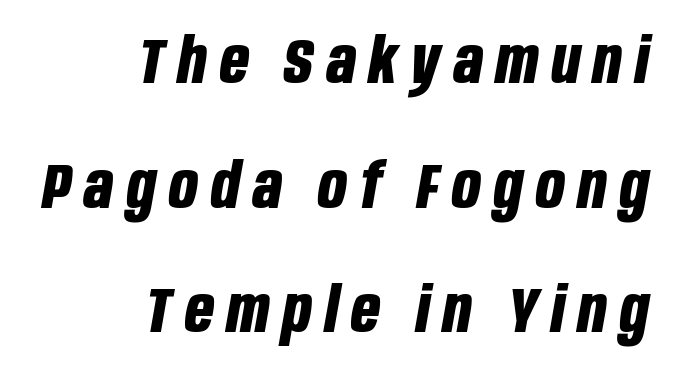
Q: Is the text bold? A: Yes.
Q: Is the text italic (slanted)? A: Yes, it leans right by about 10 degrees.
Q: Is the text underlined? A: No.
Q: How is the paragraph aligned? A: Right-aligned.
Q: Is the spacing between letters normal or unusually wide? A: Unusually wide.
Q: Is the spacing between lines tight, normal or loose? A: Loose.
Q: Width (condensed, normal, or wide)? A: Condensed.
Q: Stroke contrast? A: Low.
Q: x-height? A: Large.
Q: Monospaced? A: No.
